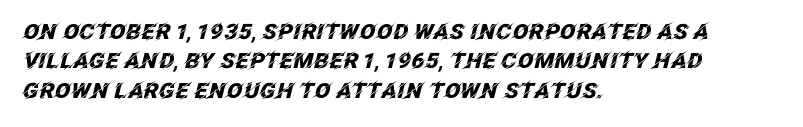
Q: Is the text bold? A: Yes.
Q: Is the text italic (slanted)? A: Yes, it leans right by about 12 degrees.
Q: Is the text underlined? A: No.
Q: How is the paragraph aligned? A: Left-aligned.
Q: Is the spacing between letters normal or unusually wide? A: Normal.
Q: Is the spacing between lines tight, normal or loose? A: Normal.
